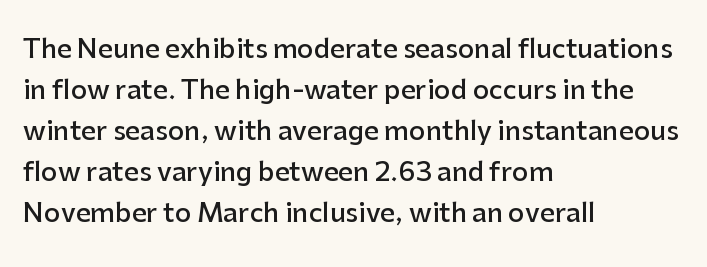
{"italic": "no", "bold": "semi", "underline": "no", "align": "left", "line_spacing": "normal", "line_spacing_ratio": 1.58, "letter_spacing": "normal", "letter_spacing_em": 0.0, "glyph_px": 26}
